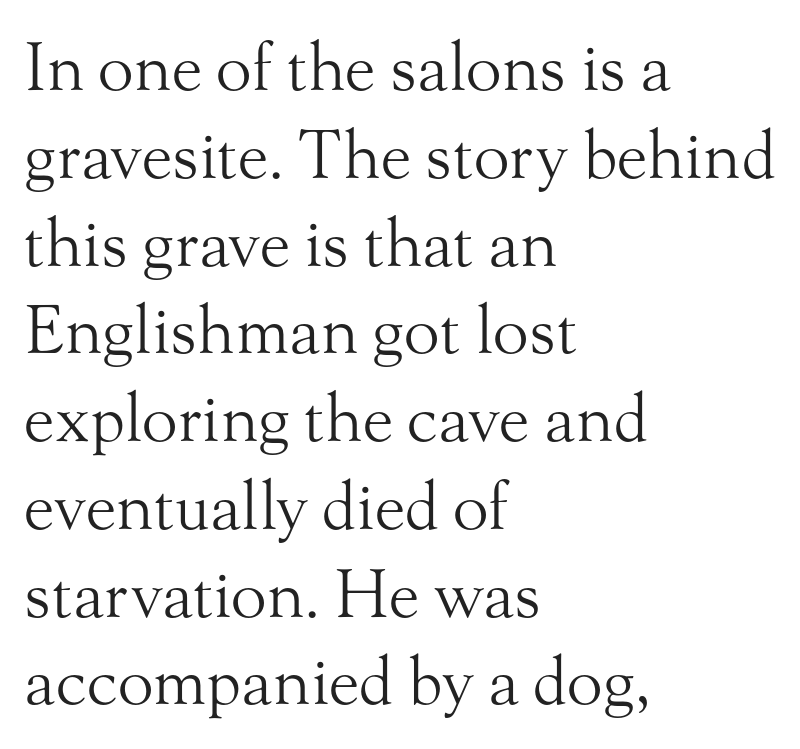
Does the lettering tilt? It doesn't — this is upright. Normally led — the rows are evenly, conventionally spaced. The lines in this sample share a left origin and differ only in where they stop. Here the glyphs are tracked normally, forming tight word shapes. Any mark beneath the type? The region is blank.
